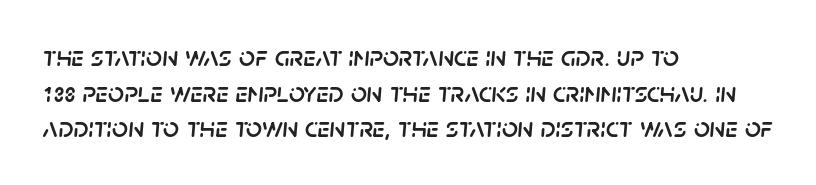
Q: Is the text italic (slanted)? A: Yes, it leans right by about 5 degrees.
Q: Is the text underlined? A: No.
Q: How is the paragraph aligned? A: Left-aligned.
Q: Is the spacing between letters normal or unusually wide? A: Normal.
Q: Is the spacing between lines tight, normal or loose? A: Normal.
Q: Width (condensed, normal, or wide)? A: Normal.
Q: Stroke contrast? A: Low.
Q: x-height? A: Large.
Q: Monospaced? A: No.
